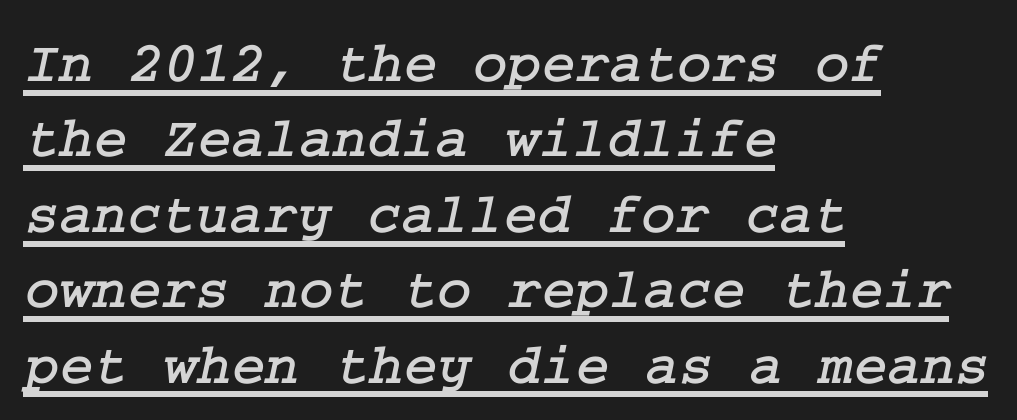
Q: Is the typeface a serif or a sans-serif typeface? A: Serif.
Q: Is the text underlined? A: Yes.
Q: How is the paragraph aligned? A: Left-aligned.
Q: Is the spacing between letters normal or unusually wide? A: Normal.
Q: Is the spacing between lines tight, normal or loose? A: Normal.
Q: Width (condensed, normal, or wide)? A: Normal.
Q: Stroke contrast? A: Low.
Q: x-height? A: Medium.
